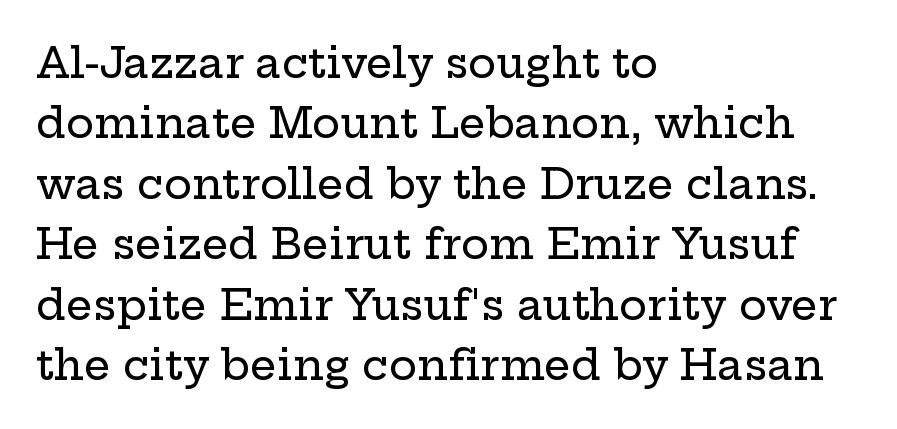
Each row of text sits above clean, open space. This is the regular roman posture of the typeface. A student would call this left alignment; a typographer would say flush left, rag right. You could call the tracking neutral — neither tight nor loose. Looks like regular typesetting: each glyph gets only the width it needs.
